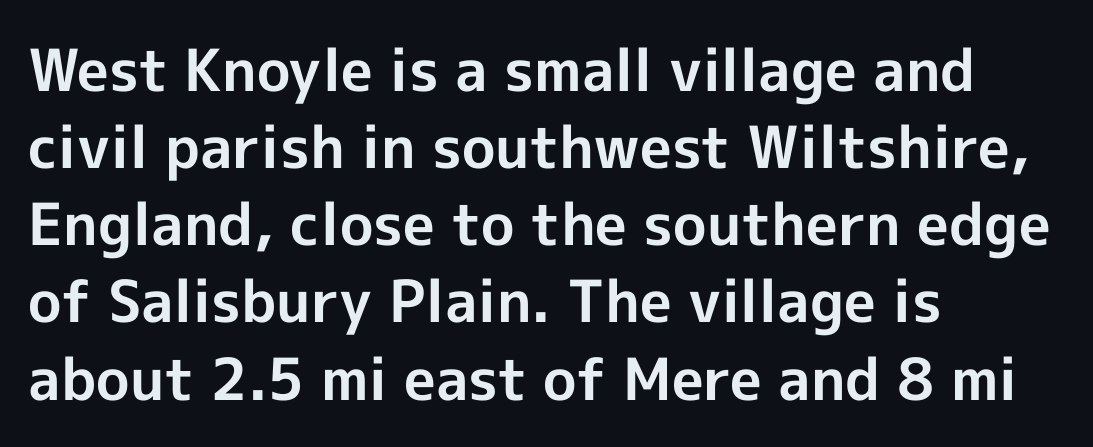
Look at the bottom of the vertical strokes: they stop flat, with no serifs. Is there any slant? The stems are plumb. These lines sit exactly where default settings would place them. The gaps between neighbouring characters are ordinary and unremarkable. The passage shown is typed in a proportional face where columns would drift. Has an underline been added? It has not.
